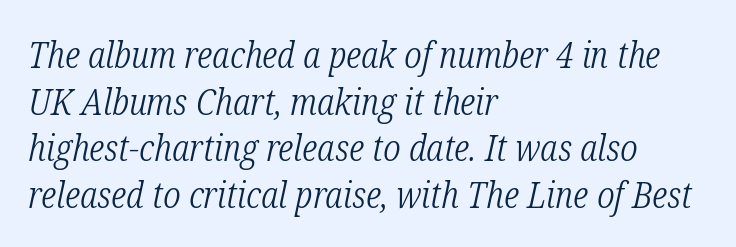
The image shows 37 px light, condensed serif type, italic (leaning right); set left-aligned, normal line spacing (1.26x), normal letter spacing, not underlined; low stroke contrast and a medium x-height.
